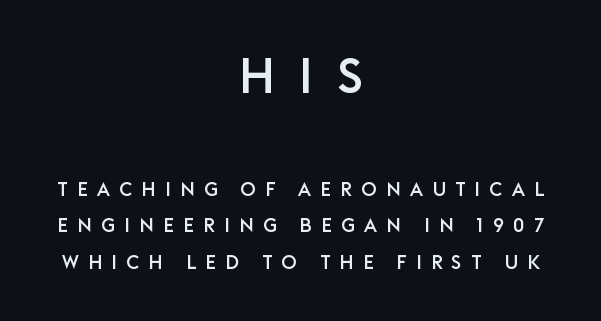
{"serif": "no", "italic": "no", "width": "normal", "stroke_contrast": "low", "x_height": "large", "monospaced": "no", "underline": "no", "align": "center", "line_spacing": "loose", "line_spacing_ratio": 1.91, "letter_spacing": "wide", "letter_spacing_em": 0.49, "larger_block": "first", "size_ratio": 2.53, "glyph_px": 48}
